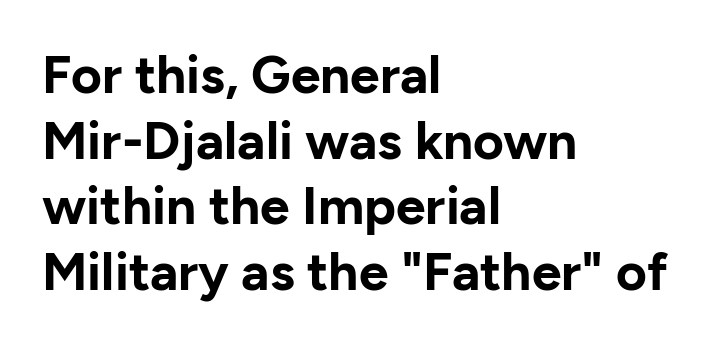
The image shows 53 px bold sans-serif type, upright; set left-aligned, line spacing 1.24x, normal letter spacing, not underlined; low stroke contrast and a medium x-height.
